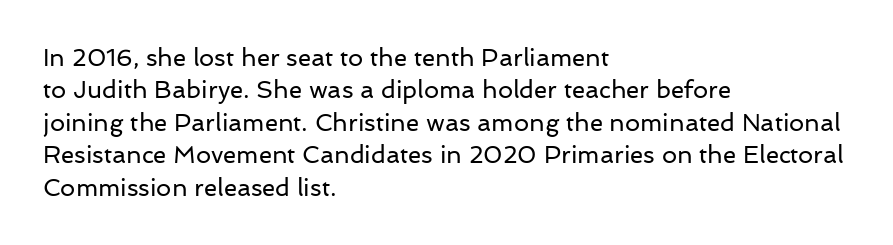
The image shows 24 px text type, upright; set left-aligned, normal line spacing (1.35x), normal letter spacing, not underlined.
